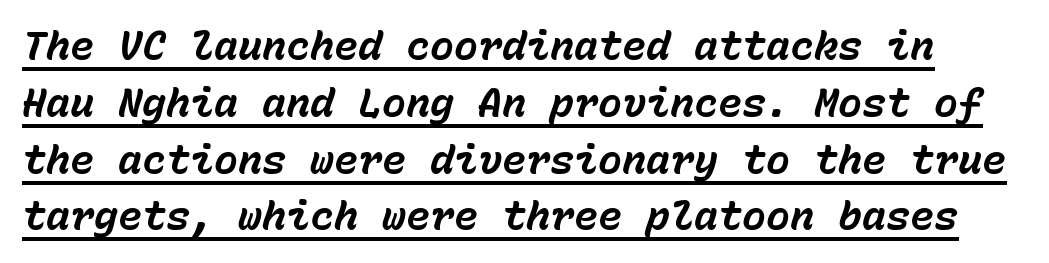
Stroke thickness is high; the sample reads as a true bold. Looks like terminal output: every glyph gets an equal slot. Emphasis-style slanted type is in use. The line texture is even and compact thanks to regular tracking. This sample keeps an unexceptional amount of space between lines.
